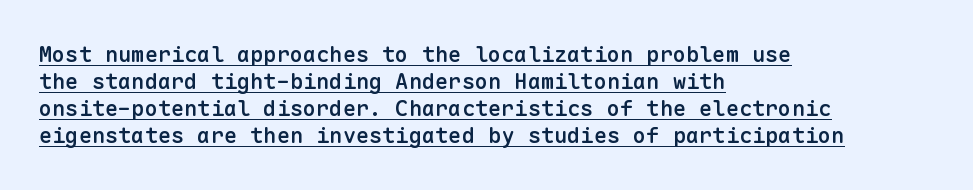
The image shows 22 px text type, upright; set left-aligned, line spacing 1.23x, normal letter spacing, underlined.
